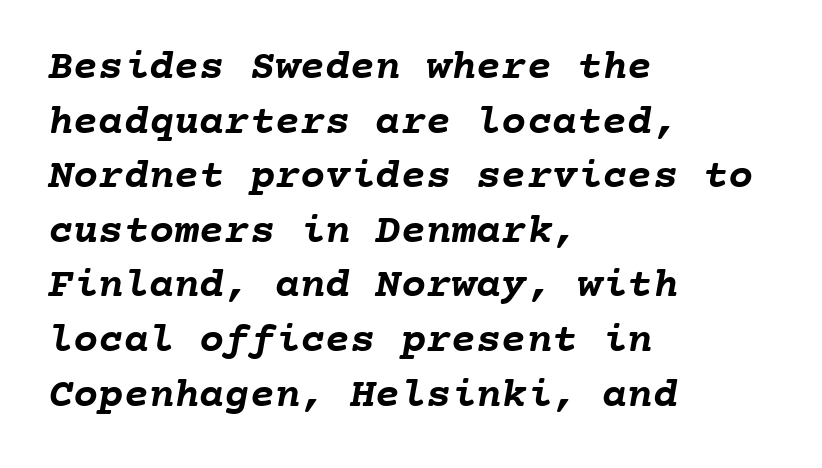
Nothing unusual about the tracking: characters are spaced as the font intends. Quick note: interline space is typical. This rendering uses left alignment, leaving the right contour irregular. The space beneath each line is pristine and unruled.
